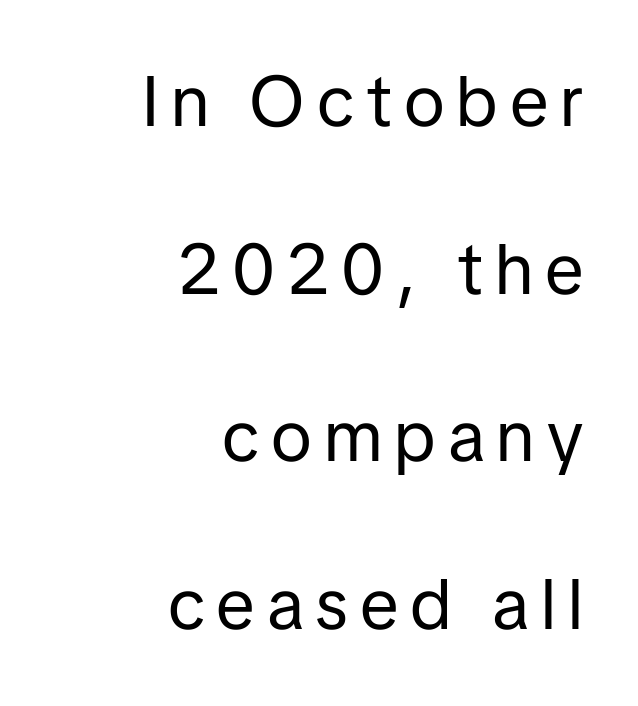
{"serif": "no", "italic": "no", "bold": "no", "weight": "regular", "width": "normal", "stroke_contrast": "low", "x_height": "medium", "monospaced": "no", "underline": "no", "align": "right", "line_spacing": "loose", "line_spacing_ratio": 2.36, "glyph_px": 71}
